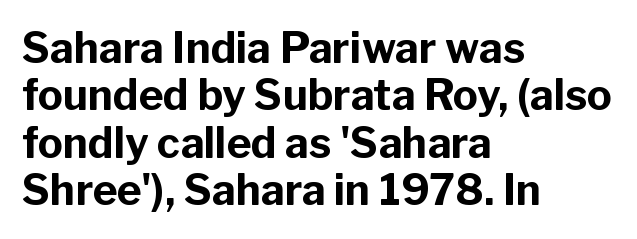
{"serif": "no", "italic": "no", "bold": "yes", "weight": "bold", "width": "normal", "stroke_contrast": "low", "x_height": "medium", "monospaced": "no", "underline": "no", "align": "left", "line_spacing": "tight", "line_spacing_ratio": 1.13, "letter_spacing": "normal", "letter_spacing_em": 0.0, "glyph_px": 42}
